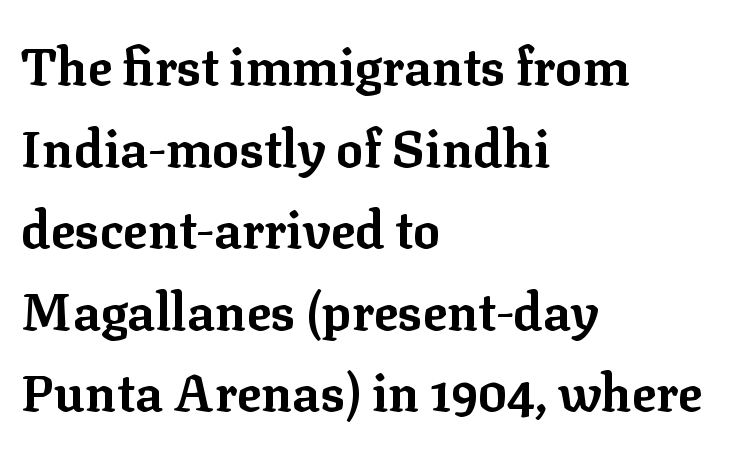
Q: Is the text bold? A: Yes.
Q: Is the text italic (slanted)? A: No, it is upright.
Q: Is the typeface a serif or a sans-serif typeface? A: Serif.
Q: Is the text underlined? A: No.
Q: How is the paragraph aligned? A: Left-aligned.
Q: Is the spacing between letters normal or unusually wide? A: Normal.
Q: Is the spacing between lines tight, normal or loose? A: Normal.
Q: Width (condensed, normal, or wide)? A: Normal.
Q: Stroke contrast? A: Low.
Q: x-height? A: Medium.
Q: Monospaced? A: No.
